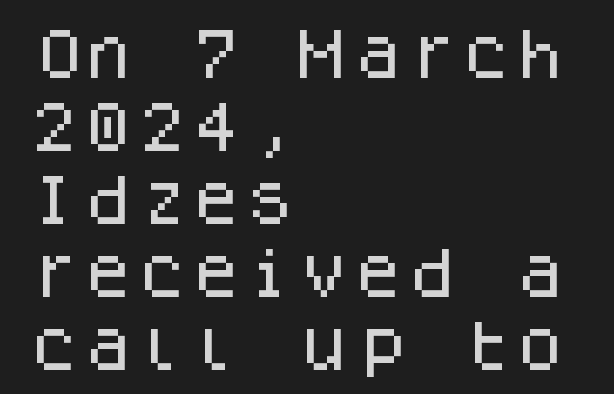
The rendering shows plain stroke endings on the letterforms — a sans-serif design. Does the copy run flush right? No — it runs flush left. These lines are rendered in a fixed-pitch font. If you measured baseline to baseline, you'd find a middling distance. A typesetter would call this zero additional tracking. A typesetter would mark this as roman, not italic.
